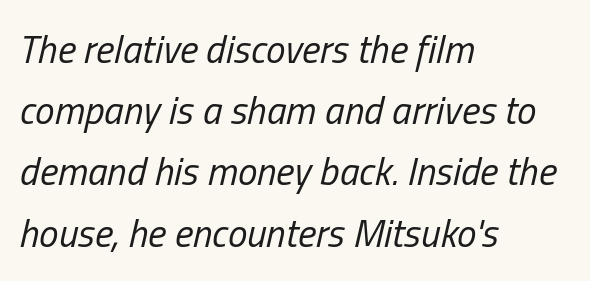
{"italic": "yes", "lean": "right", "slant_degrees": 13, "bold": "no", "weight": "regular", "width": "condensed", "stroke_contrast": "low", "x_height": "medium", "monospaced": "no", "underline": "no", "align": "left", "line_spacing": "normal", "line_spacing_ratio": 1.57, "letter_spacing": "normal", "letter_spacing_em": 0.0, "glyph_px": 39}
